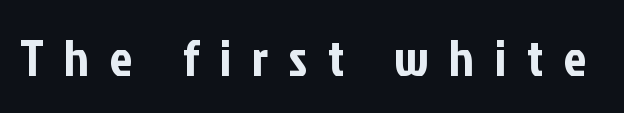
{"serif": "no", "italic": "no", "width": "condensed", "stroke_contrast": "low", "x_height": "medium", "monospaced": "no", "underline": "no", "letter_spacing": "wide", "letter_spacing_em": 0.41, "glyph_px": 51}
